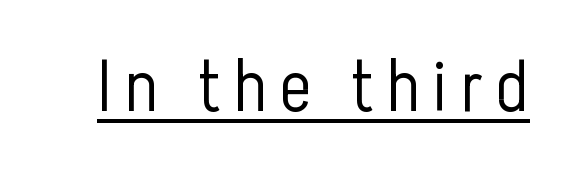
Q: Is the text bold? A: No.
Q: Is the text italic (slanted)? A: No, it is upright.
Q: Is the typeface a serif or a sans-serif typeface? A: Sans-serif.
Q: Is the text underlined? A: Yes.
Q: Width (condensed, normal, or wide)? A: Condensed.
Q: Stroke contrast? A: Low.
Q: x-height? A: Medium.
Q: Monospaced? A: No.
